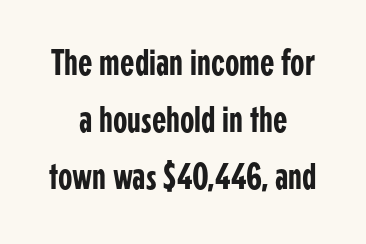
Q: Is the text italic (slanted)? A: No, it is upright.
Q: Is the typeface a serif or a sans-serif typeface? A: Sans-serif.
Q: Is the text underlined? A: No.
Q: How is the paragraph aligned? A: Centered.
Q: Is the spacing between letters normal or unusually wide? A: Normal.
Q: Is the spacing between lines tight, normal or loose? A: Normal.
Q: Width (condensed, normal, or wide)? A: Condensed.
Q: Stroke contrast? A: Low.
Q: x-height? A: Medium.
Q: Monospaced? A: No.
